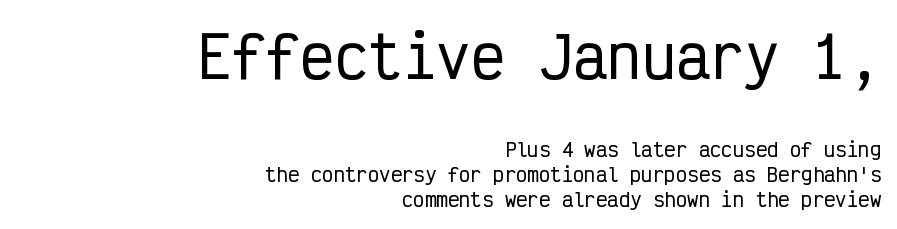
The image shows 57 px condensed sans-serif type, upright, monospaced; set right-aligned, normal line spacing (1.31x), normal letter spacing, not underlined; the first (top) block is 3.0x larger; low stroke contrast and a medium x-height.
